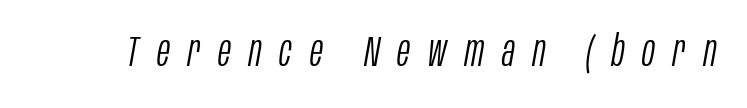
Substantial extra tracking has been applied to these lines. The letterforms sit at book weight or below. Characters are canted at an angle relative to the baseline's perpendicular. The rendering uses natural spacing where letterforms have individual widths. Descenders are the only things crossing below the line.
